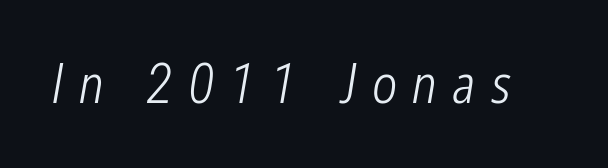
{"italic": "yes", "lean": "right", "slant_degrees": 12, "bold": "no", "weight": "light", "width": "condensed", "stroke_contrast": "low", "x_height": "medium", "monospaced": "no", "underline": "no", "letter_spacing": "wide", "letter_spacing_em": 0.26, "glyph_px": 56}
